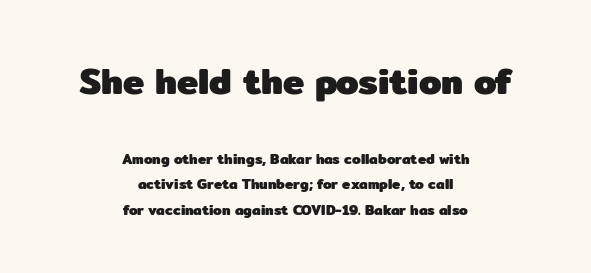
Leftover space on each line is divided equally before and after the words. The characters look thick and weighty, a clear bold. You can tell it's not italic because the verticals are truly vertical. This sample uses plain, unmodified letter spacing. A typesetter would call this proportional, since set widths differ per character.
